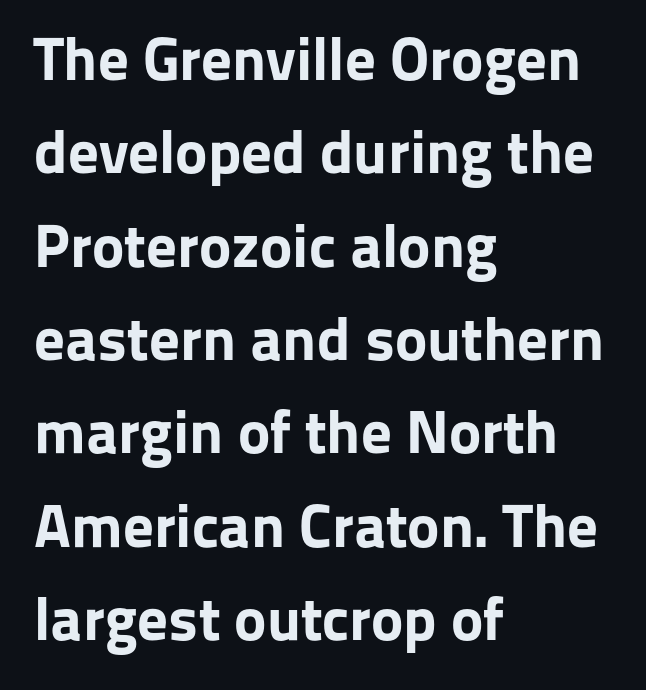
Character widths vary here, with narrow letters taking less room than wide ones. Students, observe: this is what conventionally led text looks like. The sample has been set heavy, in full bold. No extra tracking has been applied to these lines. Underlining? Definitely not there. Alignment: flush left.
